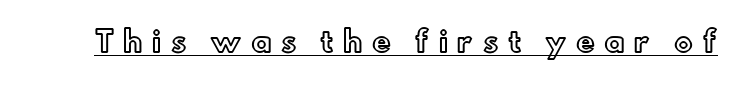
{"italic": "no", "width": "normal", "x_height": "small", "monospaced": "no", "underline": "yes", "letter_spacing": "wide", "letter_spacing_em": 0.34, "glyph_px": 28}
